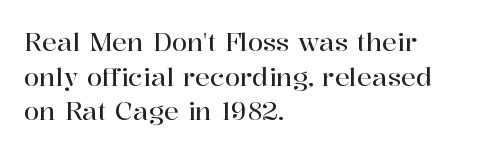
Q: Is the text italic (slanted)? A: No, it is upright.
Q: Is the text underlined? A: No.
Q: How is the paragraph aligned? A: Left-aligned.
Q: Is the spacing between letters normal or unusually wide? A: Normal.
Q: Is the spacing between lines tight, normal or loose? A: Normal.
